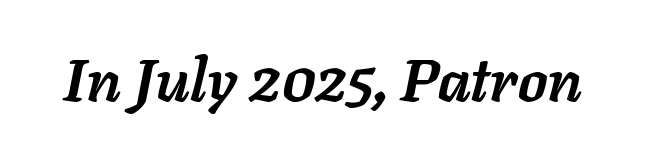
Q: Is the text bold? A: Yes.
Q: Is the text italic (slanted)? A: Yes, it leans right by about 11 degrees.
Q: Is the text underlined? A: No.
Q: Is the spacing between letters normal or unusually wide? A: Normal.
Q: Width (condensed, normal, or wide)? A: Normal.
Q: Stroke contrast? A: Low.
Q: x-height? A: Medium.
Q: Monospaced? A: No.
